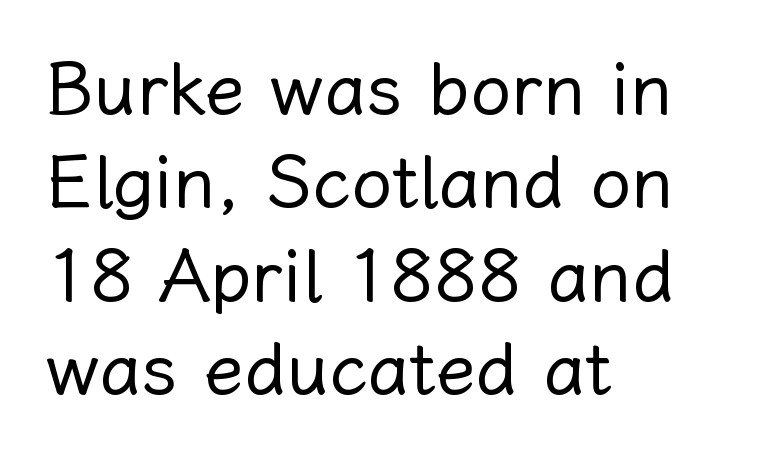
{"italic": "no", "bold": "no", "weight": "regular", "width": "normal", "stroke_contrast": "low", "x_height": "medium", "monospaced": "no", "underline": "no", "align": "left", "line_spacing": "normal", "line_spacing_ratio": 1.28, "letter_spacing": "normal", "letter_spacing_em": 0.0, "glyph_px": 73}
